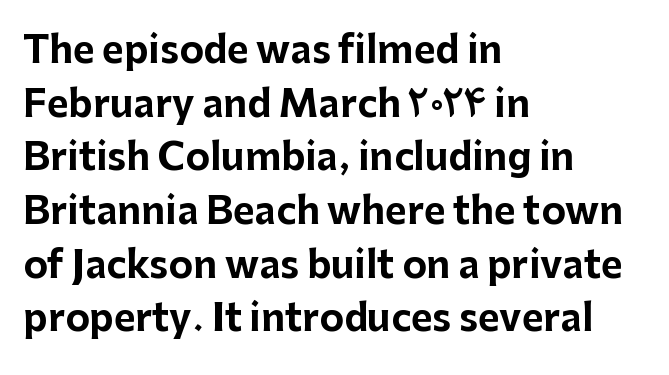
The image shows 37 px bold sans-serif type, upright; set left-aligned, normal line spacing (1.45x), normal letter spacing, not underlined; low stroke contrast and a medium x-height.
